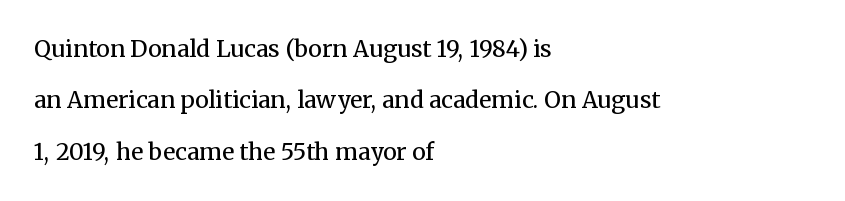
The image shows 23 px text type, upright; set left-aligned, loose line spacing (2.23x), normal letter spacing, not underlined.
